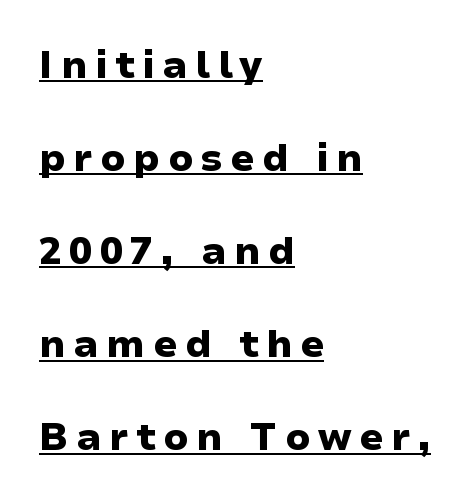
The image shows 38 px heavy, wide sans-serif type, upright; set left-aligned, loose line spacing (2.45x), unusually wide letter spacing (+0.2 em), underlined; low stroke contrast and a medium x-height.
